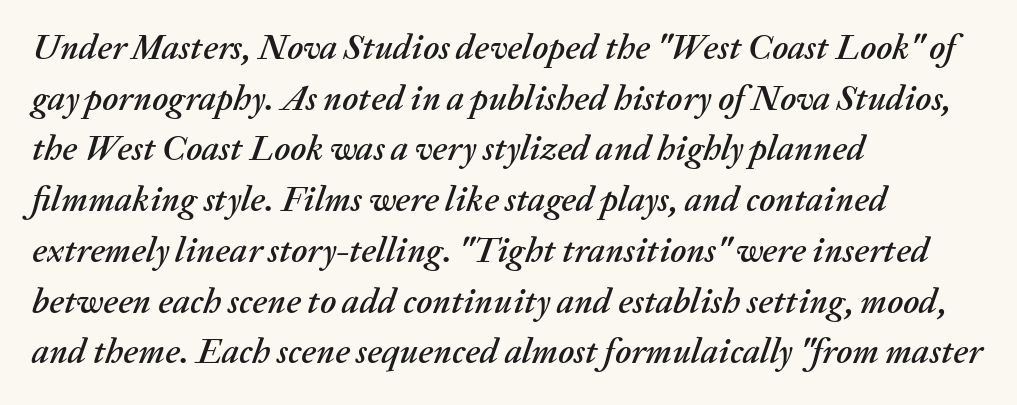
Leftover space on each line is placed entirely after the last word. Spacing verdict: proportional, widths tailored to each character. A typesetter would call this leading conventional body-copy spacing. In terms of posture, this sample is oblique.
